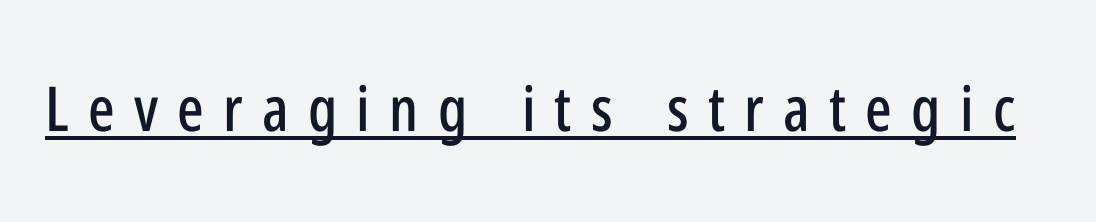
Every word sits above its own underline. Posture: upright roman. You can tell from the bare stems that sans-serif type was used. You could not count columns in this text — the font is proportionally spaced. The tracking reads as deliberately expanded to a designer's eye.
